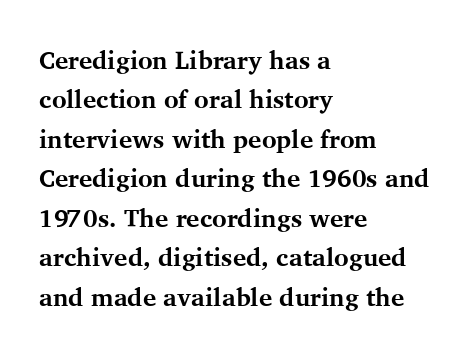
The image shows 25 px bold type, upright; set left-aligned, normal line spacing (1.58x), normal letter spacing, not underlined.
